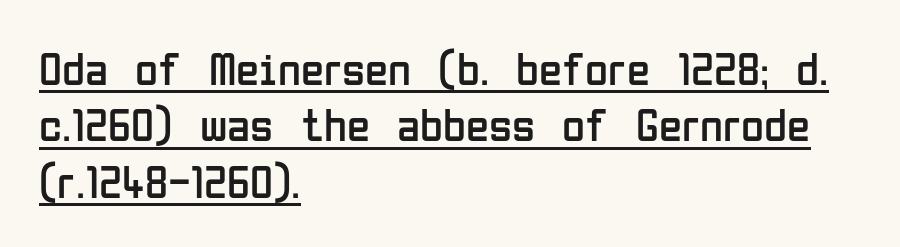
The image shows 47 px regular-weight, condensed sans-serif type, upright; set left-aligned, line spacing 1.2x, normal letter spacing, underlined; low stroke contrast and a medium x-height.
